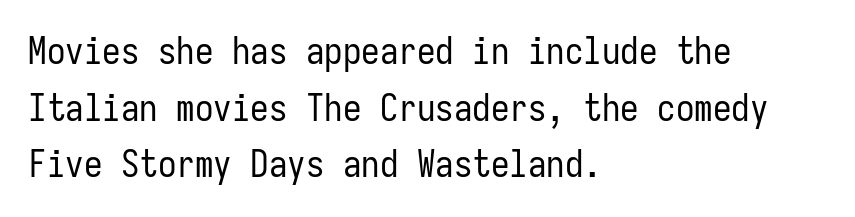
Q: Is the text bold? A: No.
Q: Is the text italic (slanted)? A: No, it is upright.
Q: Is the typeface a serif or a sans-serif typeface? A: Sans-serif.
Q: Is the text underlined? A: No.
Q: How is the paragraph aligned? A: Left-aligned.
Q: Is the spacing between letters normal or unusually wide? A: Normal.
Q: Is the spacing between lines tight, normal or loose? A: Normal.
Q: Width (condensed, normal, or wide)? A: Condensed.
Q: Stroke contrast? A: Low.
Q: x-height? A: Medium.
Q: Monospaced? A: Yes.
